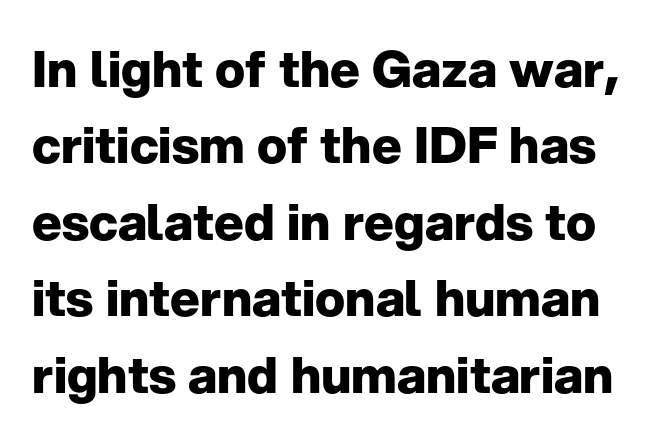
{"serif": "no", "italic": "no", "bold": "yes", "weight": "heavy", "width": "normal", "stroke_contrast": "low", "x_height": "medium", "monospaced": "no", "underline": "no", "line_spacing": "normal", "line_spacing_ratio": 1.53, "letter_spacing": "normal", "letter_spacing_em": 0.0, "glyph_px": 50}
